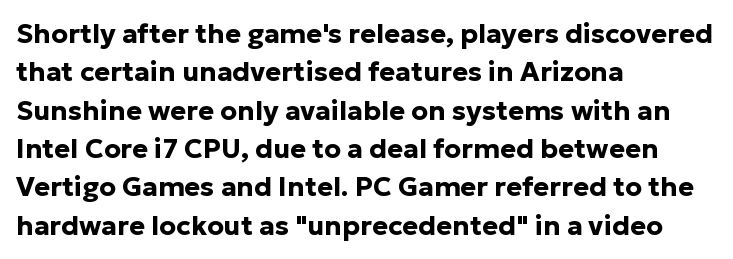
Q: Is the text bold? A: Yes.
Q: Is the text italic (slanted)? A: No, it is upright.
Q: Is the text underlined? A: No.
Q: How is the paragraph aligned? A: Left-aligned.
Q: Is the spacing between letters normal or unusually wide? A: Normal.
Q: Is the spacing between lines tight, normal or loose? A: Normal.
